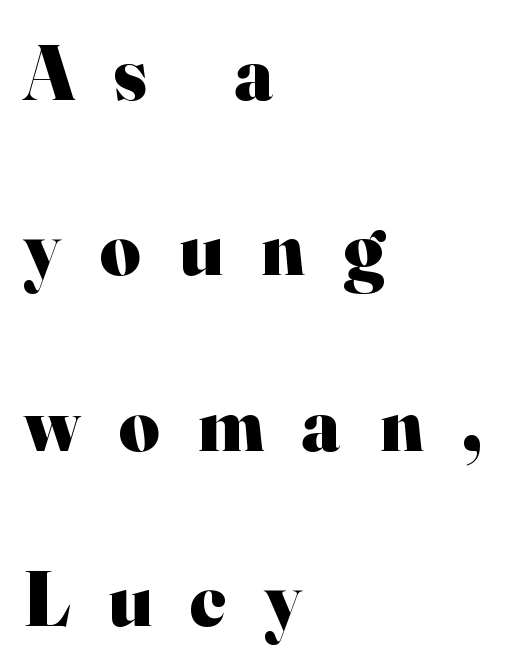
Q: Is the text bold? A: Yes.
Q: Is the text italic (slanted)? A: No, it is upright.
Q: Is the typeface a serif or a sans-serif typeface? A: Serif.
Q: Is the text underlined? A: No.
Q: How is the paragraph aligned? A: Left-aligned.
Q: Is the spacing between letters normal or unusually wide? A: Unusually wide.
Q: Is the spacing between lines tight, normal or loose? A: Loose.
Q: Width (condensed, normal, or wide)? A: Normal.
Q: Stroke contrast? A: High.
Q: x-height? A: Small.
Q: Monospaced? A: No.
